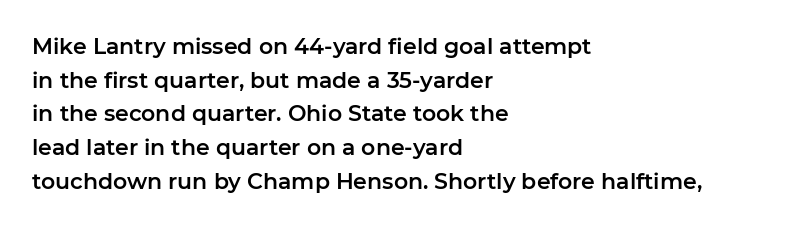
The image shows 22 px text type, upright; set left-aligned, normal line spacing (1.53x), normal letter spacing, not underlined.
